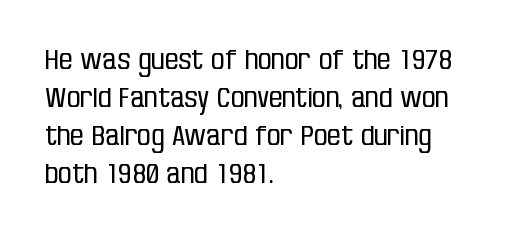
The designer left line spacing at the default. A classic flush-left, rag-right setting is used for this passage. The font sits on the lighter half of the weight spectrum, regular included. The letters stand straight up with perfectly vertical stems. No word sits above an underline.
